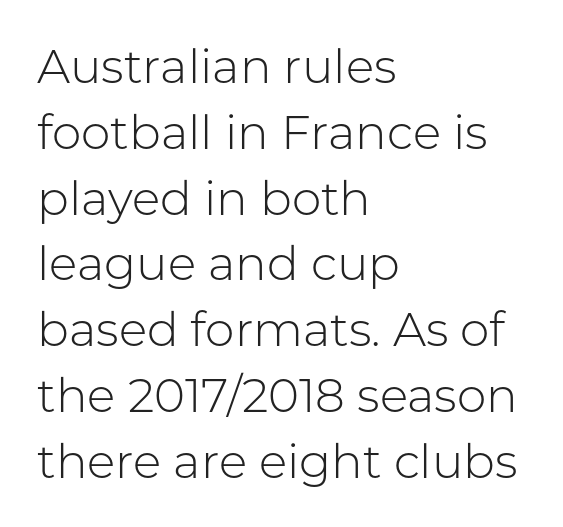
Look at the tracking — it's just the regular setting, nothing added. Compared with a typical body face, this is equally light or lighter still. Vertical strokes here are truly vertical. Proportional: the letters do not fall into vertical columns. Clear beneath every line of the passage.
